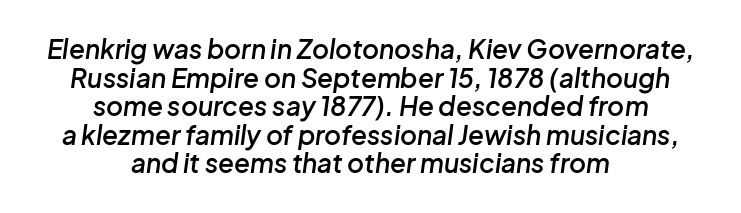
The image shows 26 px text type, italic (leaning right); set centered, tight line spacing (1.1x), normal letter spacing, not underlined.
